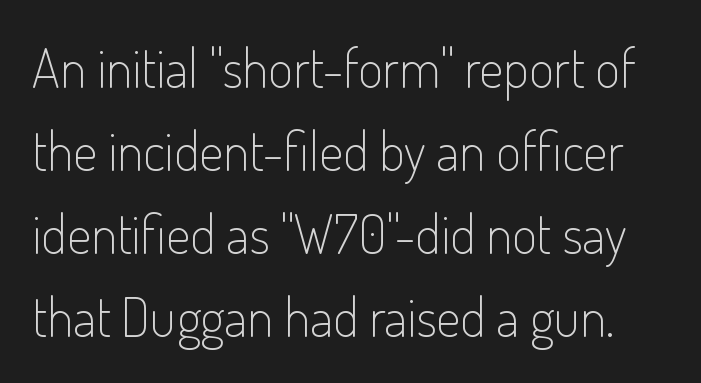
{"serif": "no", "italic": "no", "bold": "no", "weight": "light", "width": "condensed", "stroke_contrast": "low", "x_height": "small", "monospaced": "no", "underline": "no", "line_spacing": "normal", "line_spacing_ratio": 1.54, "letter_spacing": "normal", "letter_spacing_em": 0.0, "glyph_px": 54}
